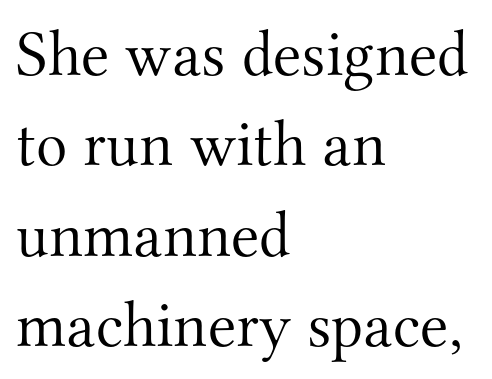
Q: Is the text bold? A: No.
Q: Is the text italic (slanted)? A: No, it is upright.
Q: Is the typeface a serif or a sans-serif typeface? A: Serif.
Q: Is the text underlined? A: No.
Q: How is the paragraph aligned? A: Left-aligned.
Q: Is the spacing between letters normal or unusually wide? A: Normal.
Q: Is the spacing between lines tight, normal or loose? A: Normal.
Q: Width (condensed, normal, or wide)? A: Normal.
Q: Stroke contrast? A: Medium.
Q: x-height? A: Small.
Q: Monospaced? A: No.
